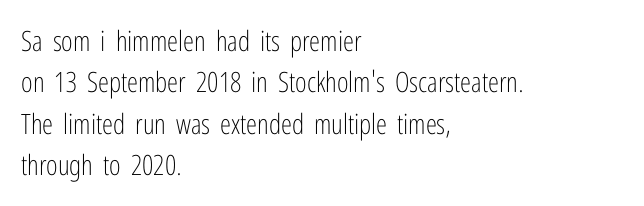
The image shows 28 px light, condensed sans-serif type, upright; set left-aligned, normal line spacing (1.48x), normal letter spacing, not underlined; low stroke contrast and a medium x-height.
